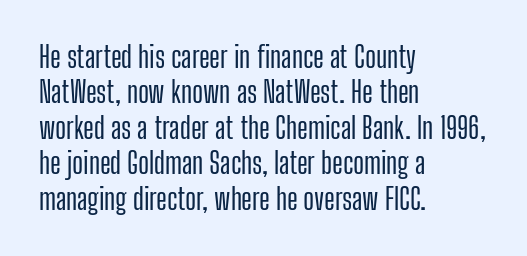
The letters stand upright; this is a roman face. Glance below the letters and you will spot only blank space. Character widths vary here, with narrow letters taking less room than wide ones. Typographically, this falls in the sans-serif category.
